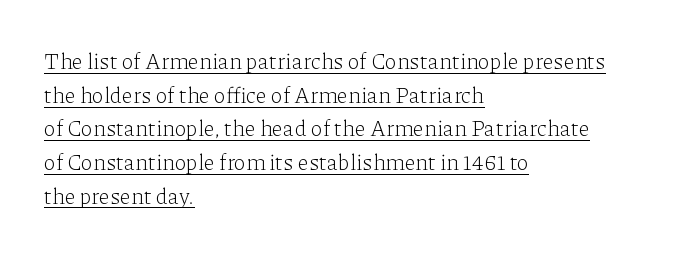
The image shows 22 px text type, upright; set left-aligned, normal line spacing (1.53x), normal letter spacing, underlined.
